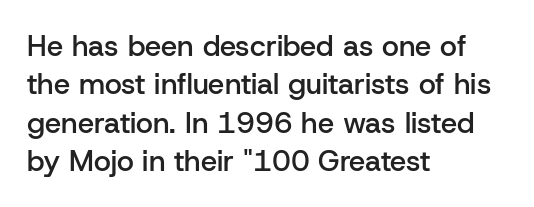
The image shows 29 px semibold sans-serif type, upright; set left-aligned, normal line spacing (1.32x), normal letter spacing, not underlined; low stroke contrast and a medium x-height.
